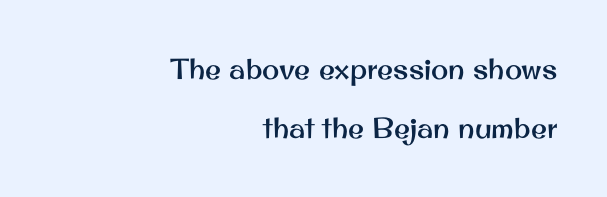
{"serif": "no", "italic": "no", "width": "normal", "stroke_contrast": "medium", "x_height": "small", "monospaced": "no", "underline": "no", "align": "right", "line_spacing": "loose", "line_spacing_ratio": 2.04, "letter_spacing": "normal", "letter_spacing_em": 0.0, "glyph_px": 29}
